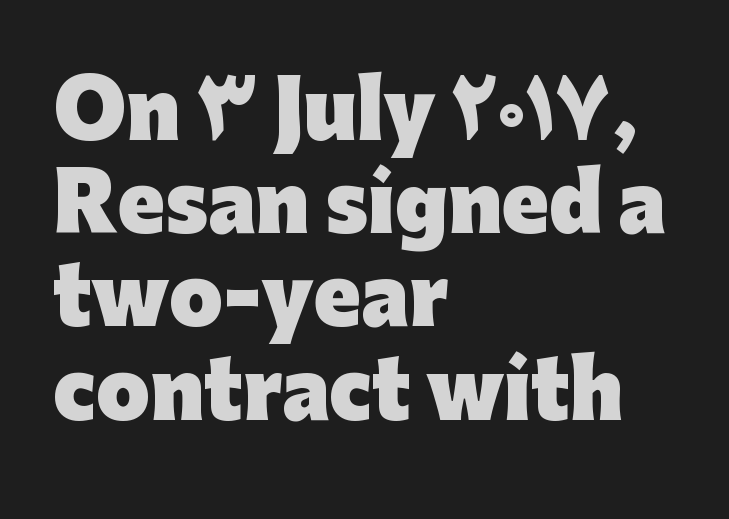
Q: Is the text bold? A: Yes.
Q: Is the text italic (slanted)? A: No, it is upright.
Q: Is the typeface a serif or a sans-serif typeface? A: Sans-serif.
Q: Is the text underlined? A: No.
Q: How is the paragraph aligned? A: Left-aligned.
Q: Is the spacing between letters normal or unusually wide? A: Normal.
Q: Width (condensed, normal, or wide)? A: Normal.
Q: Stroke contrast? A: Low.
Q: x-height? A: Medium.
Q: Monospaced? A: No.
